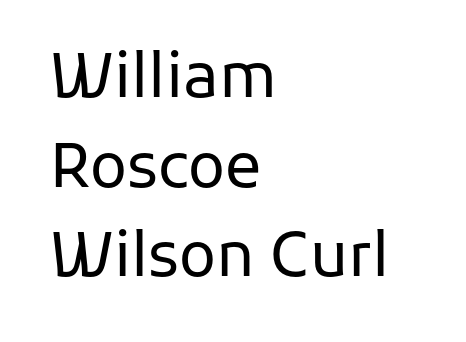
No italicization has been applied; the sample stays upright. Stroke thickness stays within the range of a standard reading face or lighter. I'd call this a sans setting — the letters go barefoot. Rule under the text: the space is simply empty.
